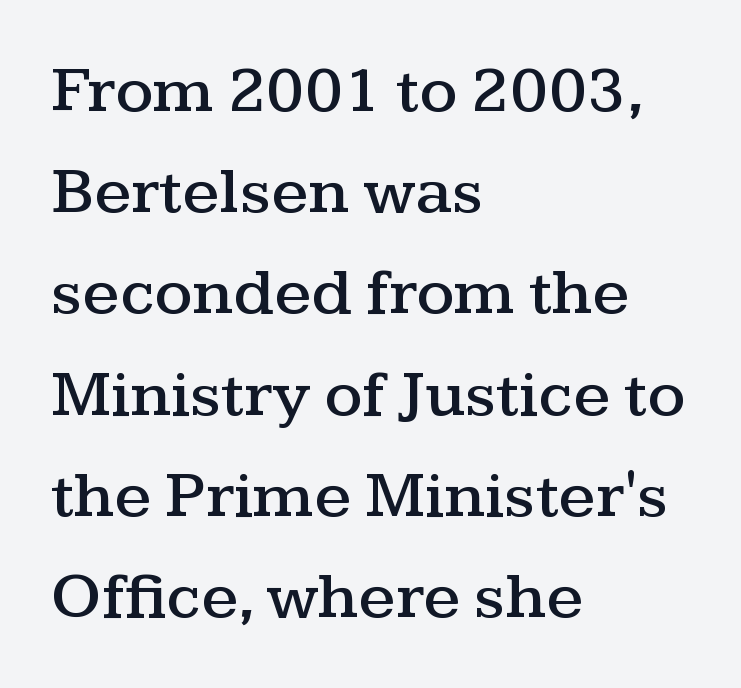
The image shows 67 px wide serif type, upright; set left-aligned, normal line spacing (1.51x), normal letter spacing, not underlined; medium stroke contrast and a medium x-height.
